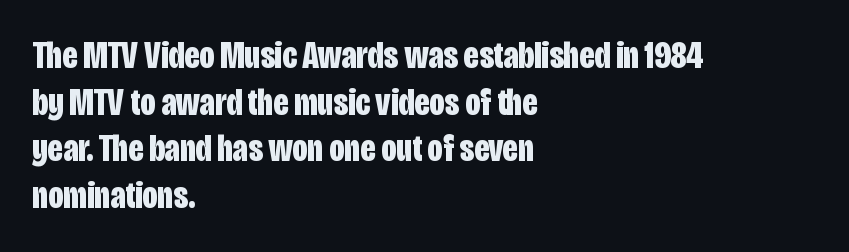
Is this a fixed-width face? No — the glyphs have proportional, varying widths. Posture: vertical. This rendering leaves character spacing at its baseline value. A clean baseline with only descenders dipping below it. Leftover space on each line is placed entirely after the last word. Does the weight exceed regular? Yes, all the way to bold.
